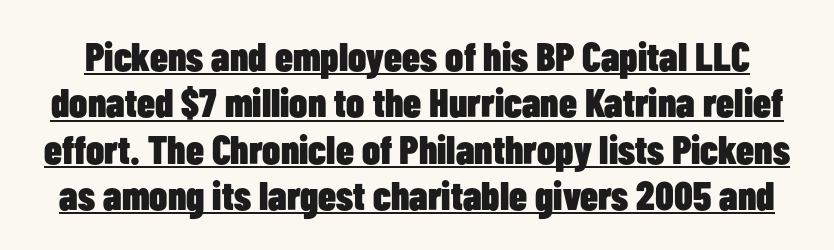
{"serif": "no", "italic": "no", "bold": "yes", "weight": "heavy", "width": "condensed", "stroke_contrast": "low", "x_height": "medium", "monospaced": "no", "underline": "yes", "line_spacing_ratio": 1.16, "letter_spacing": "normal", "letter_spacing_em": 0.0, "glyph_px": 40}
